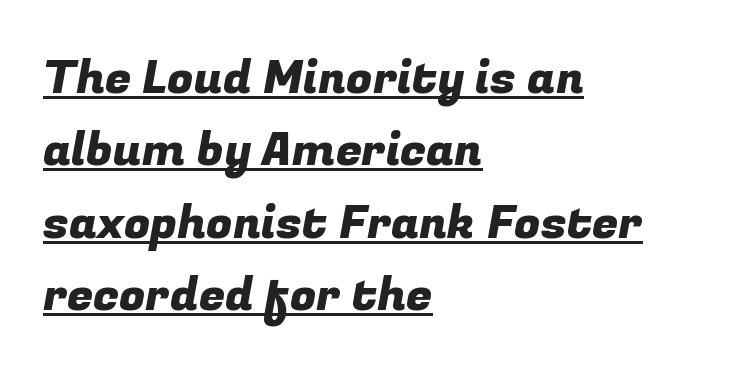
{"serif": "no", "width": "normal", "stroke_contrast": "low", "x_height": "medium", "monospaced": "no", "underline": "yes", "align": "left", "line_spacing": "normal", "line_spacing_ratio": 1.54, "letter_spacing": "normal", "letter_spacing_em": 0.0, "glyph_px": 47}
